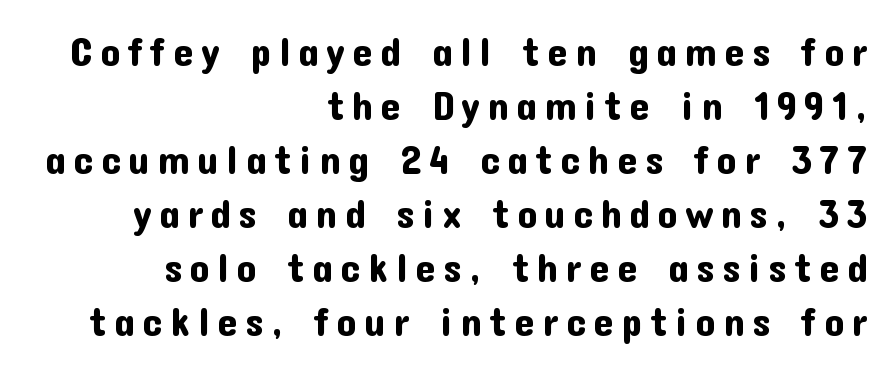
{"serif": "no", "italic": "no", "width": "normal", "stroke_contrast": "low", "x_height": "medium", "monospaced": "no", "underline": "no", "align": "right", "line_spacing": "normal", "line_spacing_ratio": 1.35, "glyph_px": 40}
